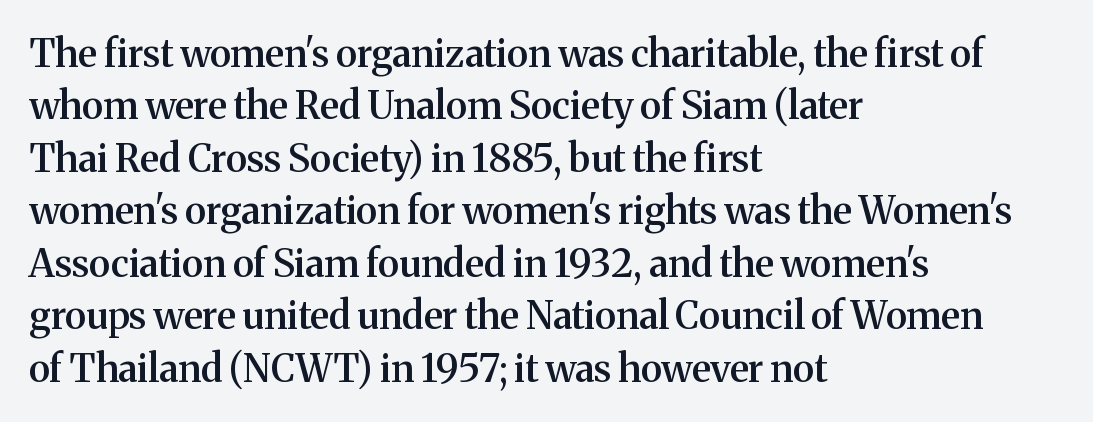
Q: Is the text bold? A: Semi-bold.
Q: Is the text italic (slanted)? A: No, it is upright.
Q: Is the typeface a serif or a sans-serif typeface? A: Serif.
Q: Is the text underlined? A: No.
Q: How is the paragraph aligned? A: Left-aligned.
Q: Is the spacing between letters normal or unusually wide? A: Normal.
Q: Is the spacing between lines tight, normal or loose? A: Normal.
Q: Width (condensed, normal, or wide)? A: Normal.
Q: Stroke contrast? A: Medium.
Q: x-height? A: Medium.
Q: Monospaced? A: No.
